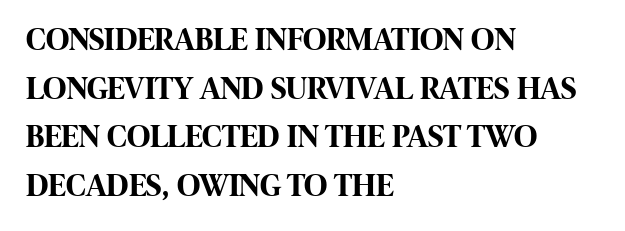
Leftover space on each line is placed entirely after the last word. Note the varied advance widths — an 'i' is clearly narrower than an 'm'. Normally led — the rows are evenly, conventionally spaced. Typographic density is high because the face is bold. The text was rendered using a sans face with plain stroke endings.
